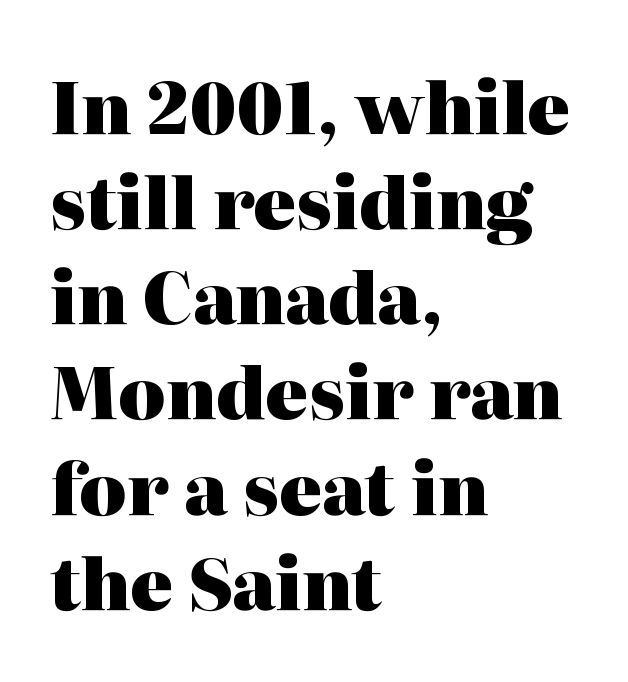
Each new line begins a customary step beneath the previous one. There is no visible air inserted between adjacent glyphs. As a designer I'd log this as weight 700, bold. A bare baseline throughout the passage.
